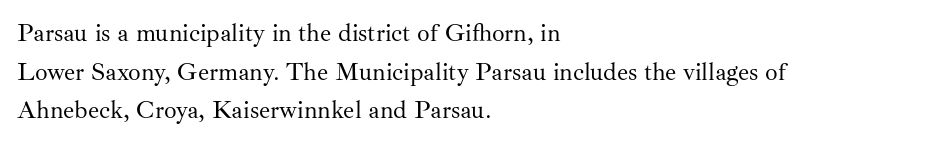
The image shows 25 px text type, upright; set left-aligned, normal line spacing (1.55x), normal letter spacing, not underlined.
